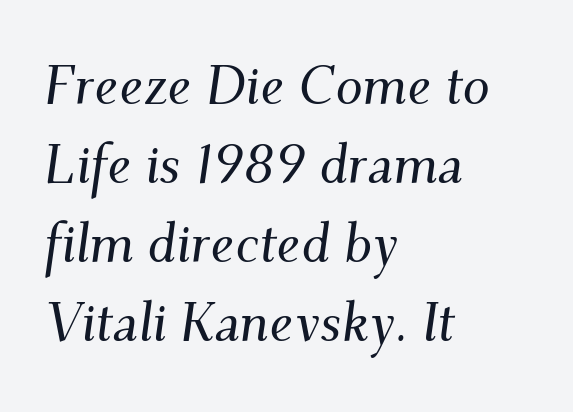
The image shows 54 px serif type, italic (leaning right); set left-aligned, normal line spacing (1.46x), normal letter spacing, not underlined; medium stroke contrast and a small x-height.
